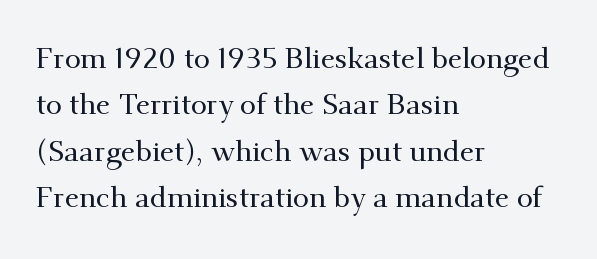
Compared with typical paragraphs, the rows here are spaced about the same. The letters stand straight up with perfectly vertical stems. The words here are not underlined. Leftover space on each line is placed entirely after the last word. Here the designer chose a conventional face with non-uniform glyph widths.
